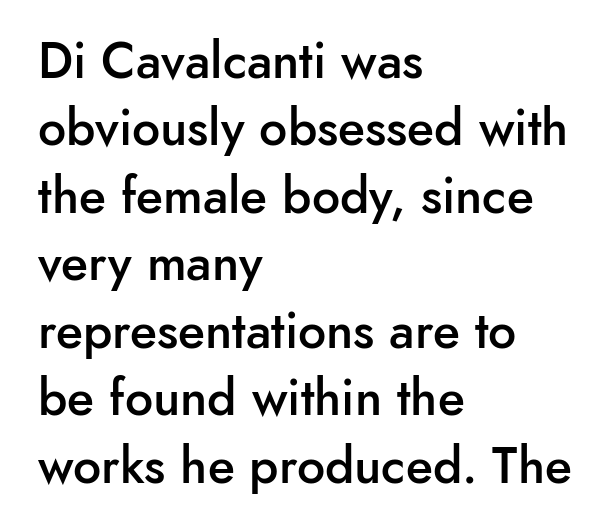
This sample uses a sans-serif face. Which margin do the lines hug? The left one — the right edge is uneven. Is the type bold? Partly — it's a semibold, heavier than regular but not fully bold. The rendering uses a moderate line-height, typical for paragraphs. Looks like regular typesetting: each glyph gets only the width it needs. Standard letterfit; no display-style spreading of the glyphs.
